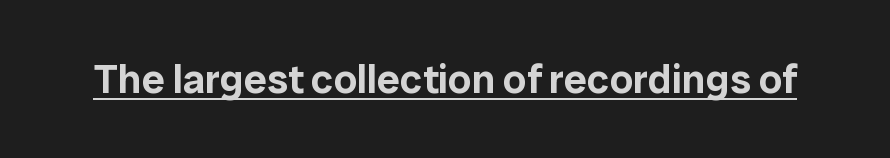
Q: Is the text italic (slanted)? A: No, it is upright.
Q: Is the typeface a serif or a sans-serif typeface? A: Sans-serif.
Q: Is the text underlined? A: Yes.
Q: Is the spacing between letters normal or unusually wide? A: Normal.
Q: Width (condensed, normal, or wide)? A: Normal.
Q: Stroke contrast? A: Low.
Q: x-height? A: Medium.
Q: Monospaced? A: No.
